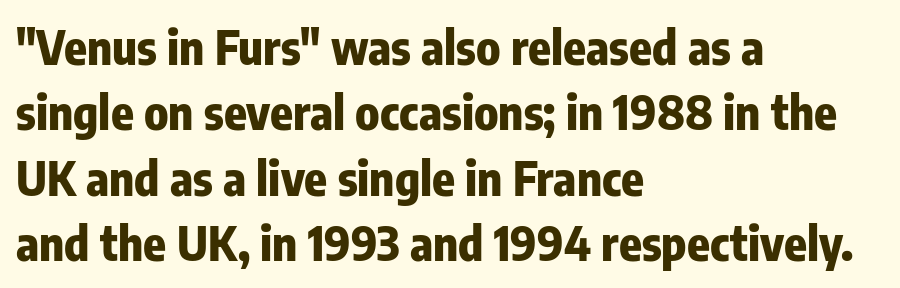
Think of a printed novel: that variable character pitch is what you see here. Leading: standard. The tracking reads as untouched default to a designer's eye. Style check: upright.
